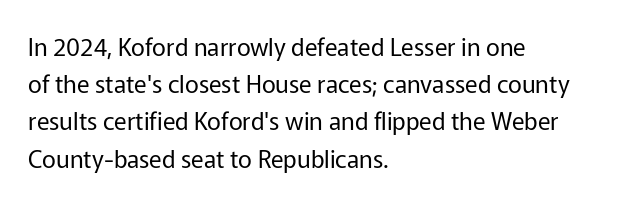
{"italic": "no", "bold": "no", "underline": "no", "align": "left", "line_spacing": "normal", "line_spacing_ratio": 1.55, "letter_spacing": "normal", "letter_spacing_em": 0.0, "glyph_px": 24}
